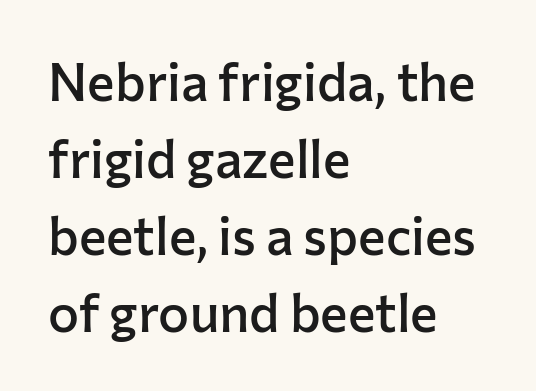
Which margin do the lines hug? The left one — the right edge is uneven. Each letter keeps its own natural width here, so spacing adapts to shape. Is the letter spacing exaggerated? No — it looks like the ordinary default. Reading down the column, the eye jumps a familiar distance to each next line. Does the weight exceed regular? Yes, but only to semibold.
